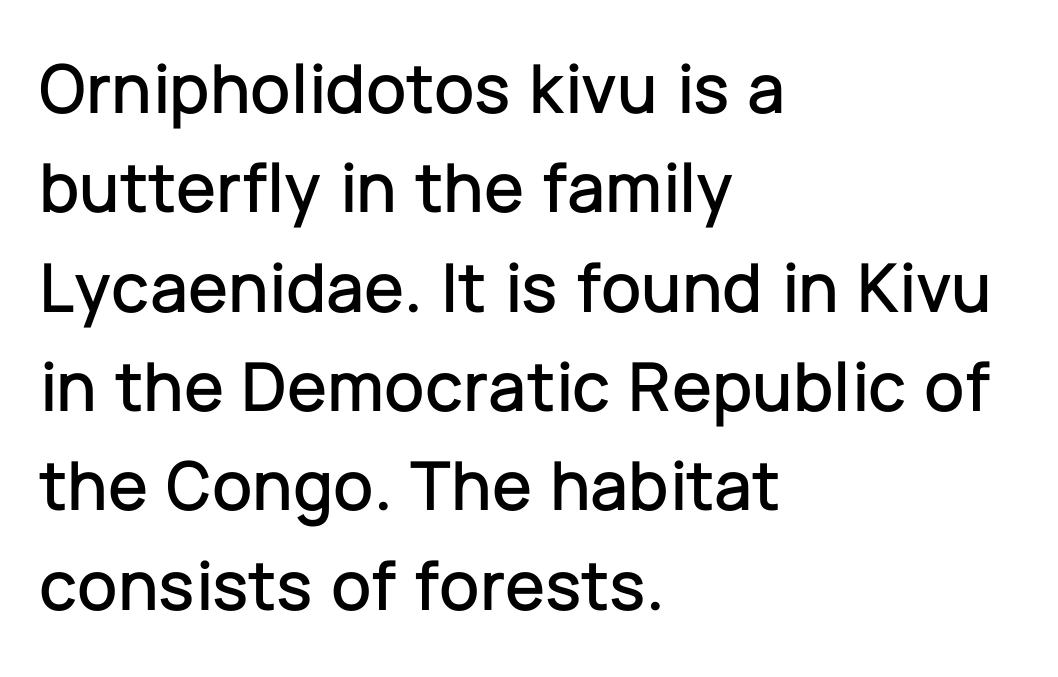
The image shows 72 px sans-serif type, upright; set left-aligned, normal line spacing (1.38x), normal letter spacing, not underlined; low stroke contrast and a medium x-height.
